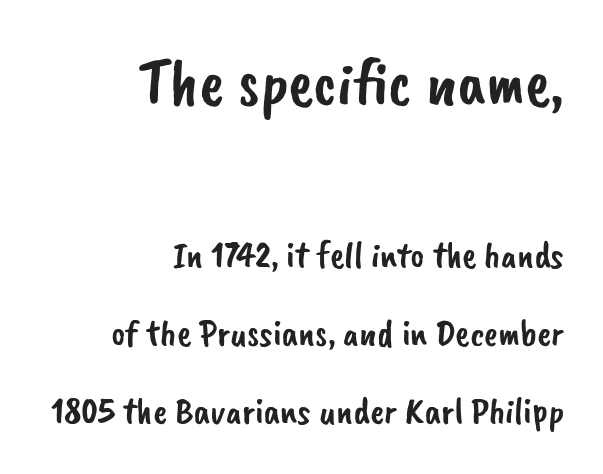
The image shows 67 px sans-serif type; set right-aligned, loose line spacing (2.05x), normal letter spacing, not underlined; the first (top) block is 1.76x larger; low stroke contrast and a small x-height.
